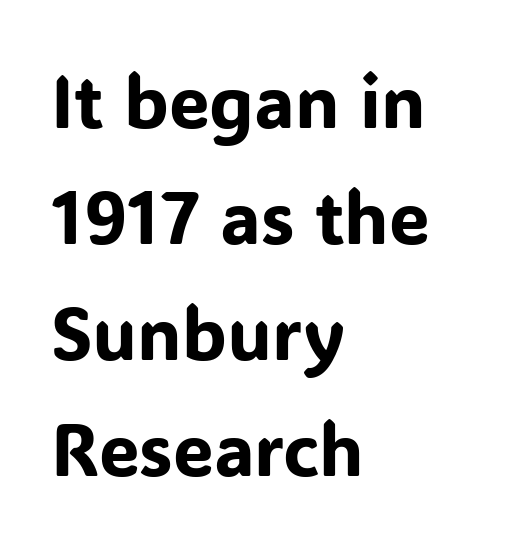
Q: Is the text italic (slanted)? A: No, it is upright.
Q: Is the typeface a serif or a sans-serif typeface? A: Sans-serif.
Q: Is the text underlined? A: No.
Q: How is the paragraph aligned? A: Left-aligned.
Q: Is the spacing between letters normal or unusually wide? A: Normal.
Q: Is the spacing between lines tight, normal or loose? A: Normal.
Q: Width (condensed, normal, or wide)? A: Normal.
Q: Stroke contrast? A: Low.
Q: x-height? A: Medium.
Q: Monospaced? A: No.
